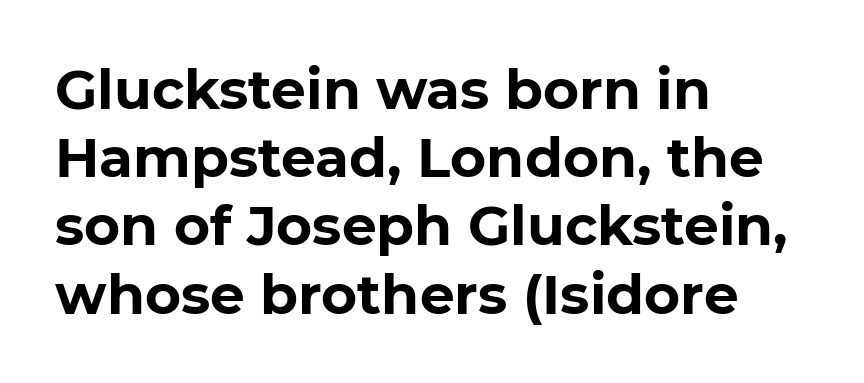
Q: Is the text bold? A: Yes.
Q: Is the text italic (slanted)? A: No, it is upright.
Q: Is the typeface a serif or a sans-serif typeface? A: Sans-serif.
Q: Is the text underlined? A: No.
Q: How is the paragraph aligned? A: Left-aligned.
Q: Is the spacing between letters normal or unusually wide? A: Normal.
Q: Width (condensed, normal, or wide)? A: Normal.
Q: Stroke contrast? A: Low.
Q: x-height? A: Medium.
Q: Monospaced? A: No.
